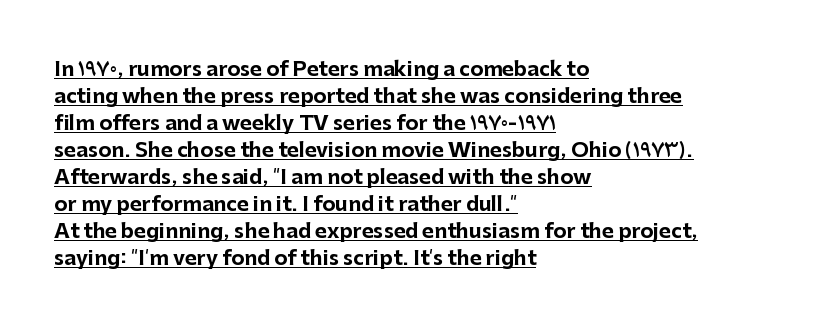
The image shows 20 px bold type, upright; set left-aligned, normal line spacing (1.35x), normal letter spacing, underlined.
